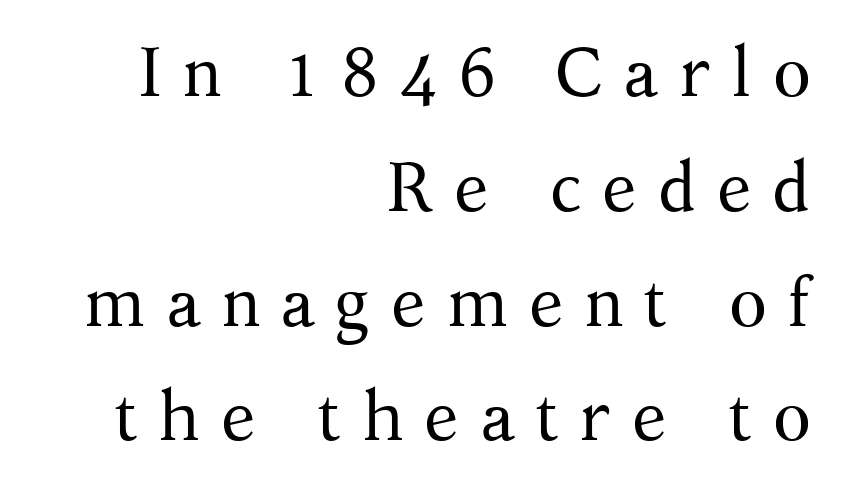
Q: Is the text bold? A: No.
Q: Is the text italic (slanted)? A: No, it is upright.
Q: Is the typeface a serif or a sans-serif typeface? A: Serif.
Q: Is the text underlined? A: No.
Q: How is the paragraph aligned? A: Right-aligned.
Q: Is the spacing between letters normal or unusually wide? A: Unusually wide.
Q: Is the spacing between lines tight, normal or loose? A: Normal.
Q: Width (condensed, normal, or wide)? A: Normal.
Q: Stroke contrast? A: Medium.
Q: x-height? A: Medium.
Q: Monospaced? A: No.
